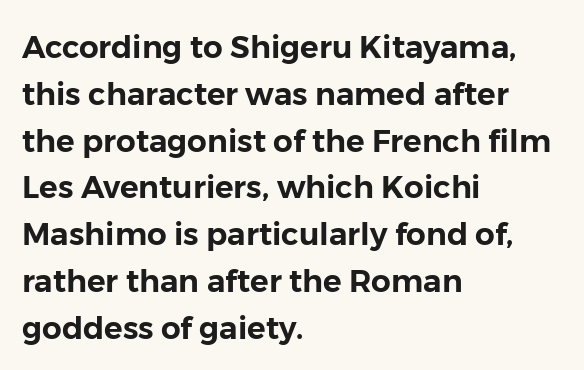
Q: Is the text italic (slanted)? A: No, it is upright.
Q: Is the typeface a serif or a sans-serif typeface? A: Sans-serif.
Q: Is the text underlined? A: No.
Q: How is the paragraph aligned? A: Left-aligned.
Q: Is the spacing between letters normal or unusually wide? A: Normal.
Q: Is the spacing between lines tight, normal or loose? A: Normal.
Q: Width (condensed, normal, or wide)? A: Normal.
Q: Stroke contrast? A: Low.
Q: x-height? A: Medium.
Q: Monospaced? A: No.
